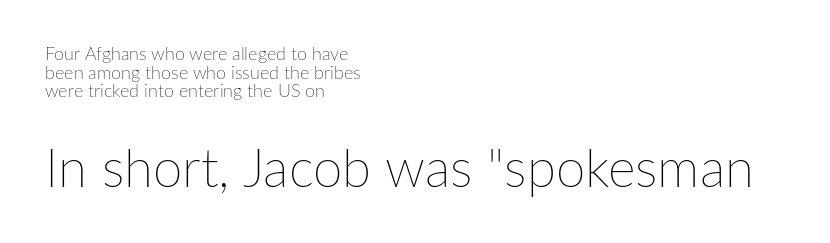
{"italic": "no", "bold": "no", "weight": "thin", "width": "normal", "stroke_contrast": "low", "x_height": "medium", "monospaced": "no", "underline": "no", "align": "left", "line_spacing": "tight", "line_spacing_ratio": 1.04, "letter_spacing": "normal", "letter_spacing_em": 0.0, "larger_block": "second", "size_ratio": 2.94, "glyph_px": 53}
